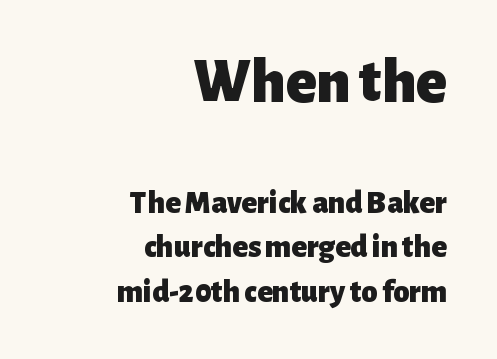
{"serif": "no", "italic": "no", "bold": "yes", "weight": "heavy", "width": "normal", "stroke_contrast": "low", "x_height": "medium", "monospaced": "no", "underline": "no", "align": "right", "line_spacing": "normal", "line_spacing_ratio": 1.38, "letter_spacing": "normal", "letter_spacing_em": 0.0, "larger_block": "first", "size_ratio": 1.97, "glyph_px": 63}
